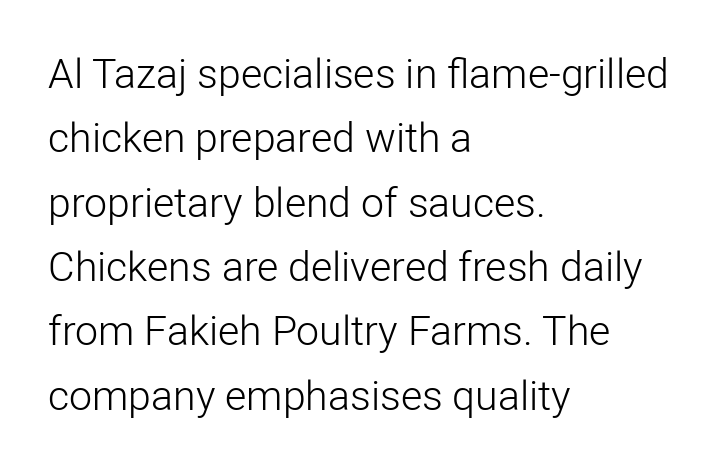
The image shows 41 px light sans-serif type, upright; set left-aligned, normal line spacing (1.57x), normal letter spacing, not underlined; low stroke contrast and a medium x-height.
